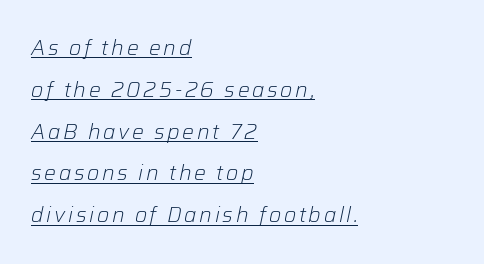
This is not heavy type; no bold has been used. You can tell it's italic because the verticals aren't actually vertical. Students, observe: this is what heavily led, spacious text looks like. The lettering is marked with a stroke running underneath it. Visually the block forms a straight wall on the left and a jagged coastline on the right.
